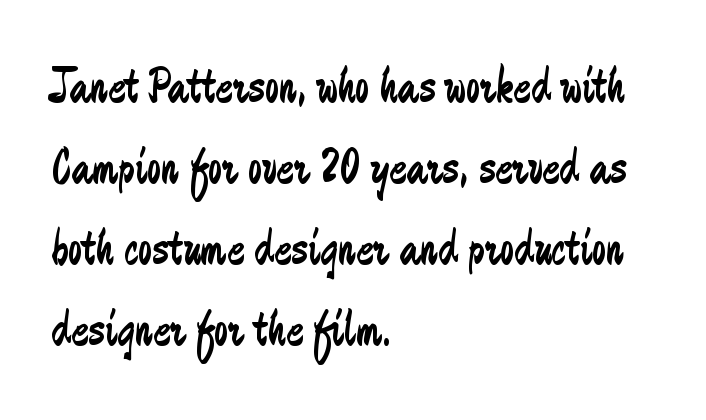
{"serif": "no", "bold": "no", "weight": "regular", "width": "condensed", "stroke_contrast": "low", "x_height": "small", "monospaced": "no", "underline": "no", "align": "left", "line_spacing": "normal", "line_spacing_ratio": 1.59, "letter_spacing": "normal", "letter_spacing_em": 0.0, "glyph_px": 51}
